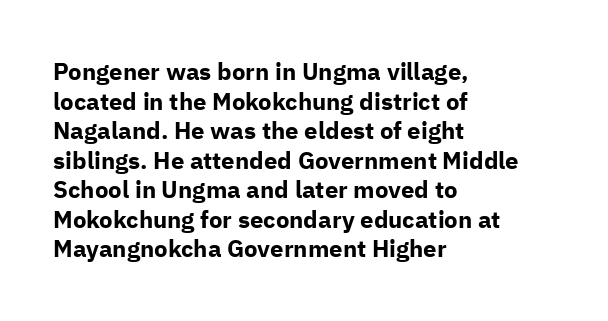
The image shows 24 px bold type, upright; set left-aligned, line spacing 1.23x, normal letter spacing, not underlined.
